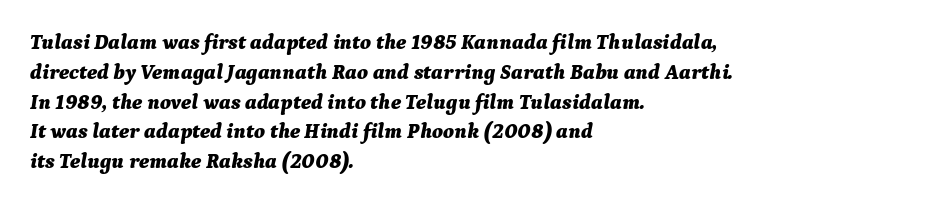
Q: Is the text bold? A: Yes.
Q: Is the text italic (slanted)? A: Yes, it leans right by about 9 degrees.
Q: Is the text underlined? A: No.
Q: How is the paragraph aligned? A: Left-aligned.
Q: Is the spacing between letters normal or unusually wide? A: Normal.
Q: Is the spacing between lines tight, normal or loose? A: Normal.
